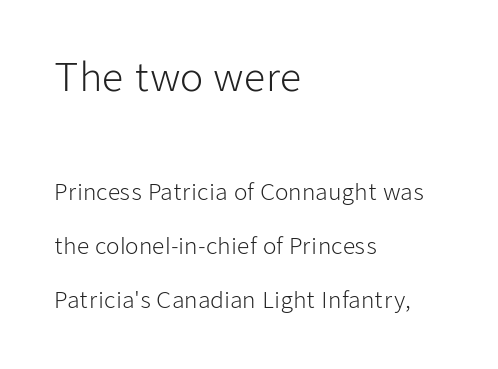
Reading down the block, your eye returns to a fixed left position each line. Ink coverage per letter is moderate at most. If you squint, the top block still reads clearly — it's the larger of the two. You can tell it's not italic because the verticals are truly vertical.
